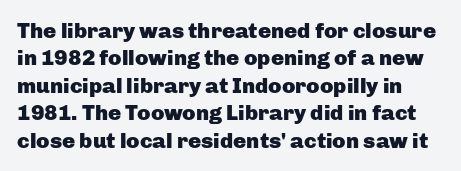
Heavy, bold letterforms. The line-height multiplier appears to be the usual default. Plain, unruled lines of type. Glyph-to-glyph distance matches everyday printed text. When letters stand straight like this, we call the style roman or upright.
